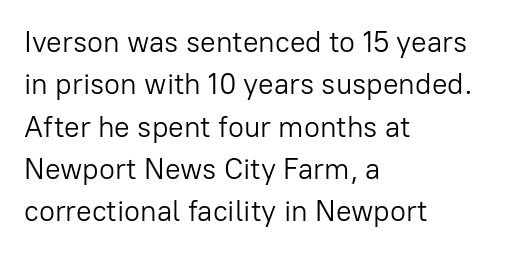
The image shows 29 px light sans-serif type, upright; set left-aligned, normal line spacing (1.46x), normal letter spacing, not underlined; low stroke contrast and a medium x-height.
